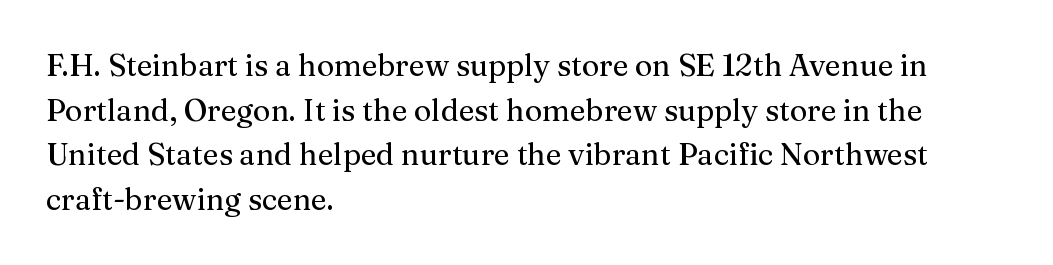
Is this a fixed-width face? No — the glyphs have proportional, varying widths. A normal amount of white space separates one row of letters from the next. Characters follow at the spacing the type designer built in. A bare baseline throughout the passage. Line beginnings align vertically; line endings do not. A roman cut, with each character standing at attention.
